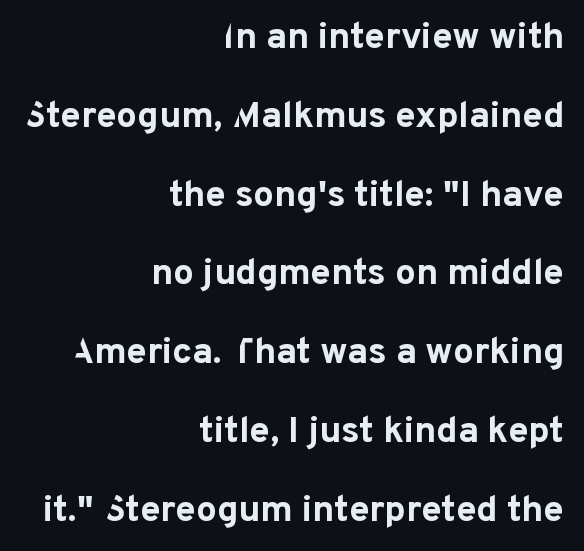
These lines stand farther apart than default settings would place them. Is this a fixed-width face? No — the glyphs have proportional, varying widths. The designer went with a sans here, leaving each stem footless. Reading down the block, your eye finds every line finishing at a fixed right position. You'd pick this weight for a headline — it's a proper bold. Letter spacing: default.
